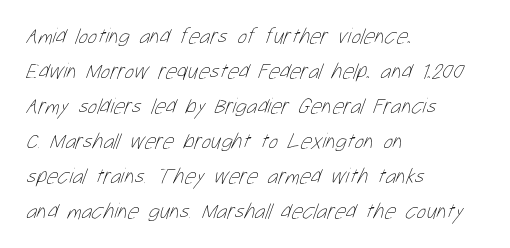
Unmarked baselines from the first word to the last. Line starts are locked; line ends wander. Stroke thickness stays within the range of a standard reading face or lighter. Does the leading feel generous? No, just average. Nobody touched the tracking dial on this one.
